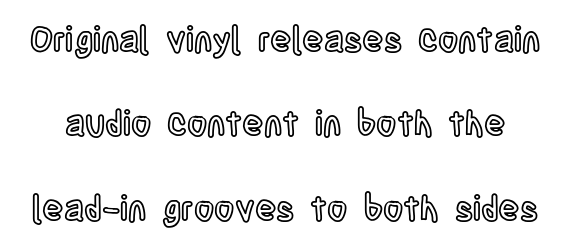
Q: Is the text italic (slanted)? A: No, it is upright.
Q: Is the text underlined? A: No.
Q: Is the spacing between letters normal or unusually wide? A: Normal.
Q: Is the spacing between lines tight, normal or loose? A: Loose.
Q: Width (condensed, normal, or wide)? A: Condensed.
Q: x-height? A: Large.
Q: Monospaced? A: No.
